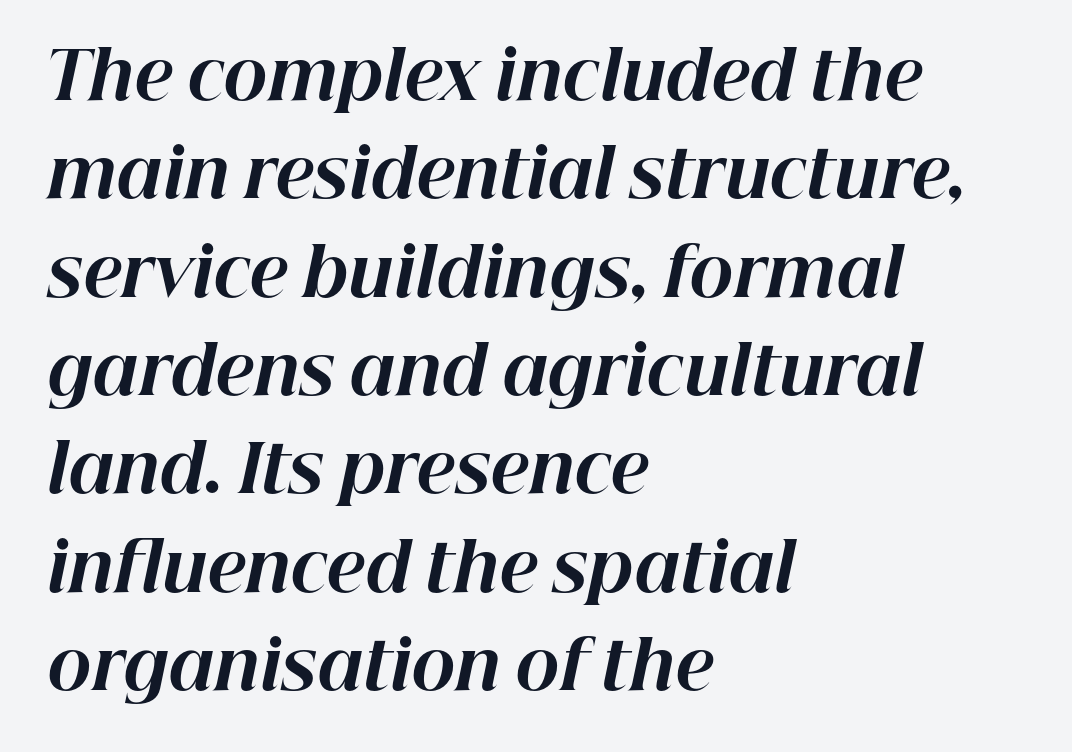
Glance below the letters and you will spot only blank space. The leading is moderate, giving the passage an even texture. Weight check: bold — yes, fully. Look at the tracking — it's just the regular setting, nothing added. Caption: multi-line text, flush left, ragged right.
